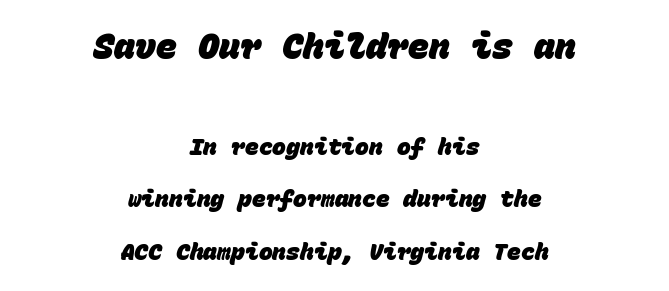
The image shows 35 px heavy sans-serif type, monospaced; set centered, loose line spacing (2.28x), normal letter spacing, not underlined; the first (top) block is 1.52x larger; low stroke contrast and a large x-height.
